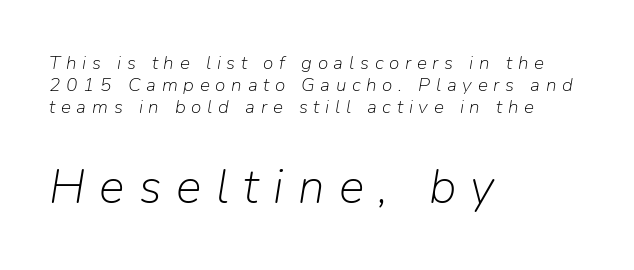
{"italic": "yes", "lean": "right", "slant_degrees": 9, "bold": "no", "weight": "light", "width": "normal", "stroke_contrast": "low", "x_height": "medium", "monospaced": "no", "underline": "no", "align": "left", "line_spacing_ratio": 1.17, "letter_spacing": "wide", "letter_spacing_em": 0.3, "larger_block": "second", "size_ratio": 2.53, "glyph_px": 48}
